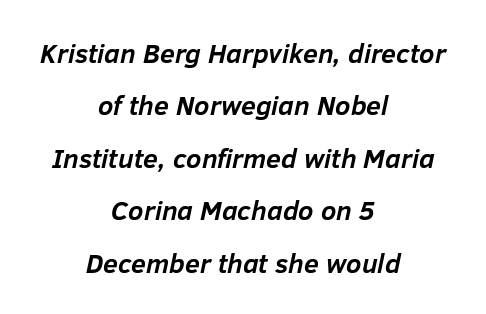
The rendering keeps characters at their native spacing. The text carries the slant typical of an italic or oblique font. No word sits above an underline. Reading down the column, the eye jumps a long way to each next line.
